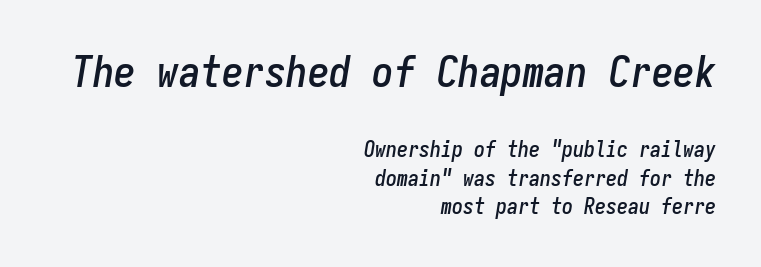
The rendering applies a slant to the glyphs. Think of a typewriter: that constant character pitch is what you see here. The baseline area is clear. The lines are quadded right. Look at the glyph heights: the upper group is clearly the bigger setting.
